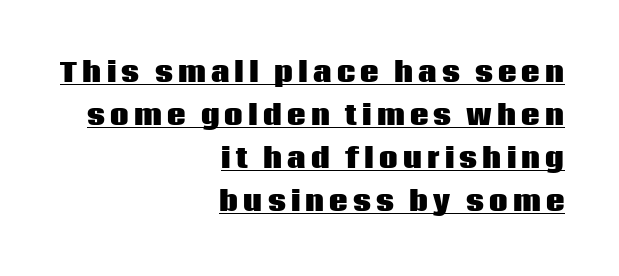
{"italic": "no", "bold": "yes", "underline": "yes", "align": "right", "line_spacing": "normal", "line_spacing_ratio": 1.65, "letter_spacing": "wide", "letter_spacing_em": 0.2, "glyph_px": 26}
